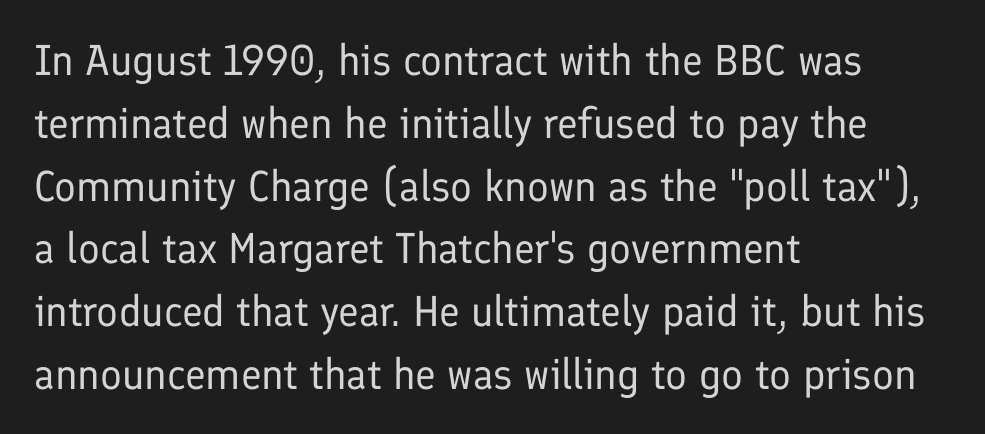
Note the varied advance widths — an 'i' is clearly narrower than an 'm'. Rendered with straight, roman letterforms. Lines of text with bare space underneath. In terms of letterspacing, this is plain default setting. Unlike a traditional serif, this face leaves its strokes unadorned. The cut favours lightness, reaching ordinary text weight at its darkest.
